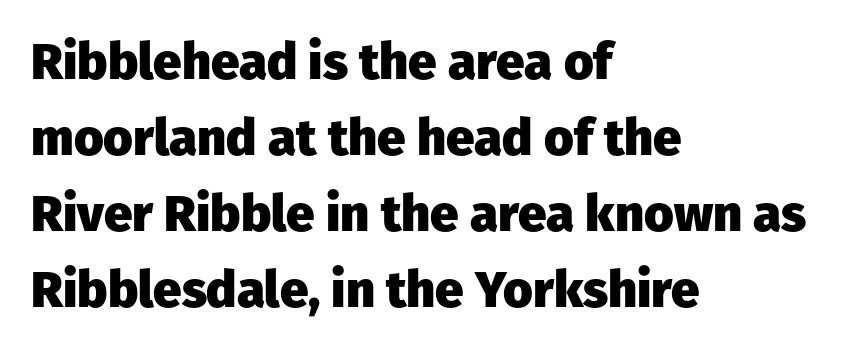
If you drew a line through each stem, it would be perfectly vertical. A sans-serif font was chosen for this passage. Does the weight exceed regular? Yes, all the way to bold. No extra tracking has been applied to these lines. This sample has the flowing, uneven cadence of proportional lettering.
